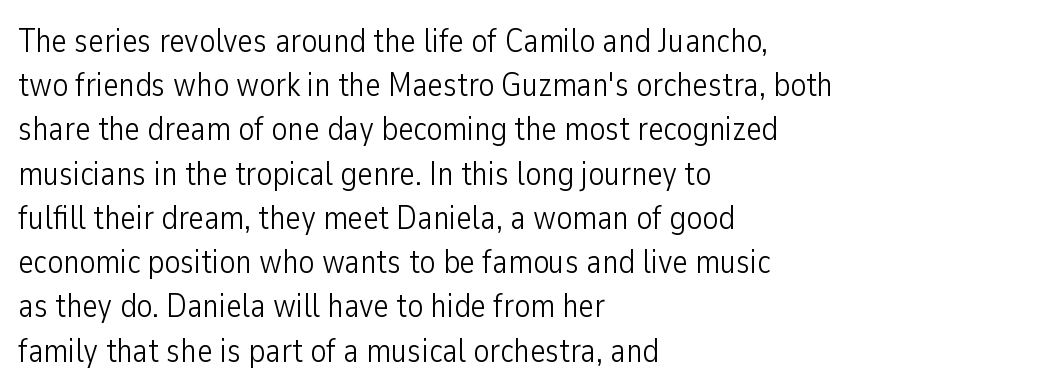
The image shows 33 px light, condensed sans-serif type, upright; set left-aligned, normal line spacing (1.34x), normal letter spacing, not underlined; low stroke contrast and a medium x-height.
